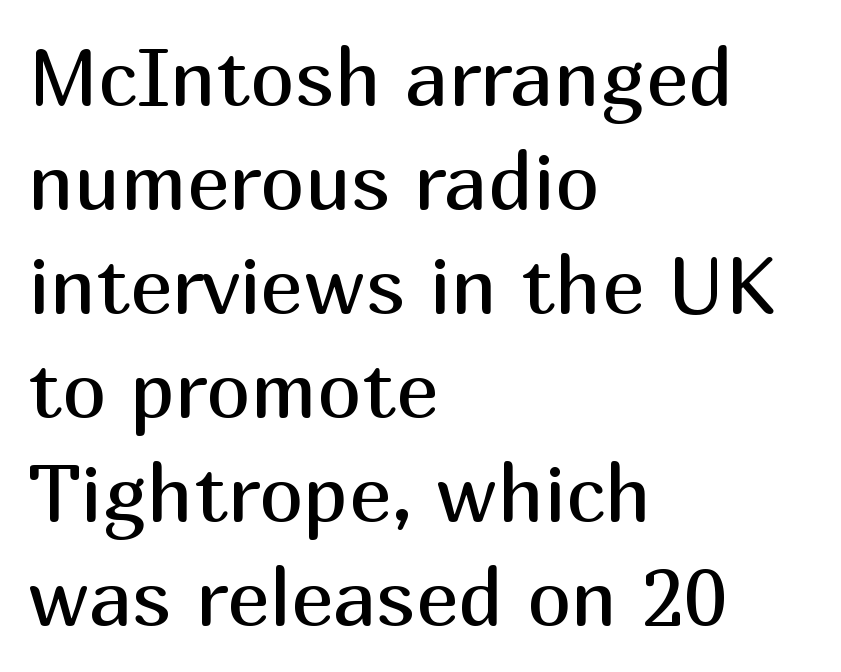
The image shows 80 px regular-weight sans-serif type, upright; set left-aligned, normal line spacing (1.3x), normal letter spacing, not underlined; medium stroke contrast and a medium x-height.
